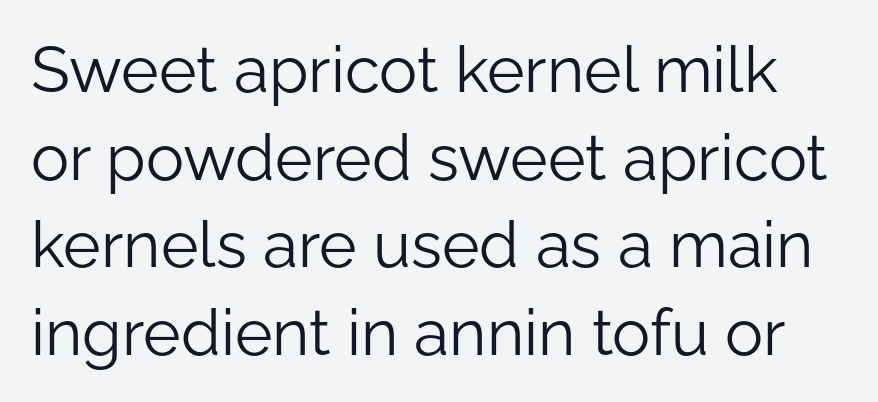
The image shows 64 px light sans-serif type, upright; set normal line spacing (1.37x), normal letter spacing, not underlined; low stroke contrast and a medium x-height.
